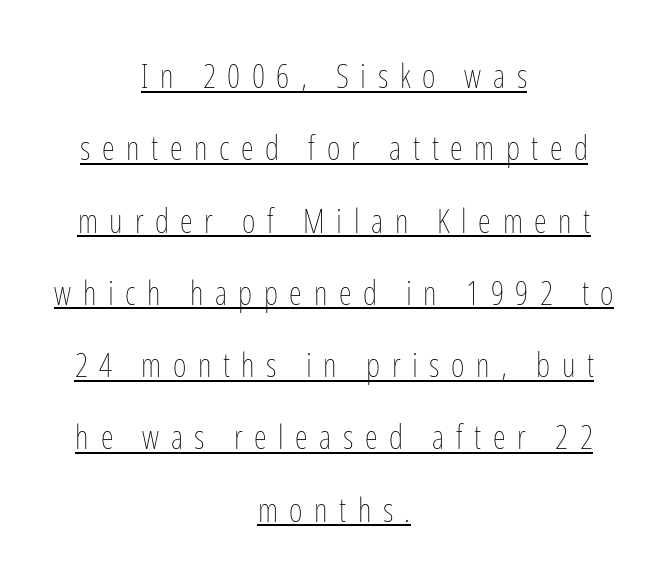
Style check: upright. The rendering inserts visible extra space after every character. This sample has the flowing, uneven cadence of proportional lettering. No letter is thick-stroked: the sample isn't bold. The lines in this sample share a center point and differ in where they start and stop.
